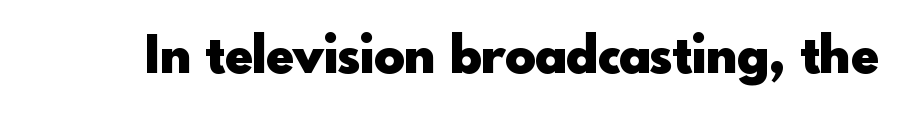
{"serif": "no", "italic": "no", "bold": "yes", "weight": "heavy", "width": "normal", "x_height": "small", "monospaced": "no", "underline": "no", "letter_spacing": "normal", "letter_spacing_em": 0.0, "glyph_px": 51}
